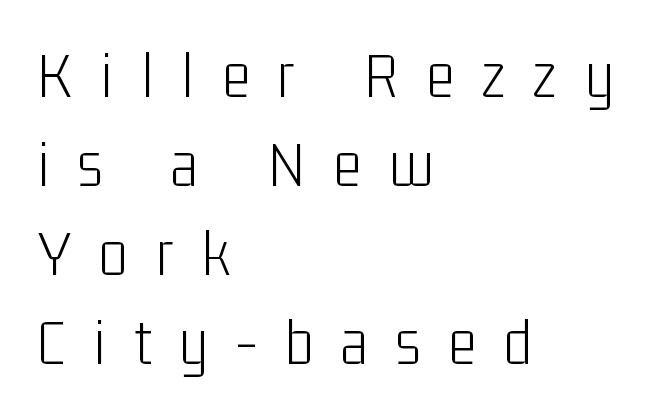
Q: Is the text bold? A: No.
Q: Is the text italic (slanted)? A: No, it is upright.
Q: Is the typeface a serif or a sans-serif typeface? A: Sans-serif.
Q: Is the text underlined? A: No.
Q: How is the paragraph aligned? A: Left-aligned.
Q: Is the spacing between letters normal or unusually wide? A: Unusually wide.
Q: Is the spacing between lines tight, normal or loose? A: Normal.
Q: Width (condensed, normal, or wide)? A: Condensed.
Q: Stroke contrast? A: Low.
Q: x-height? A: Medium.
Q: Monospaced? A: No.
